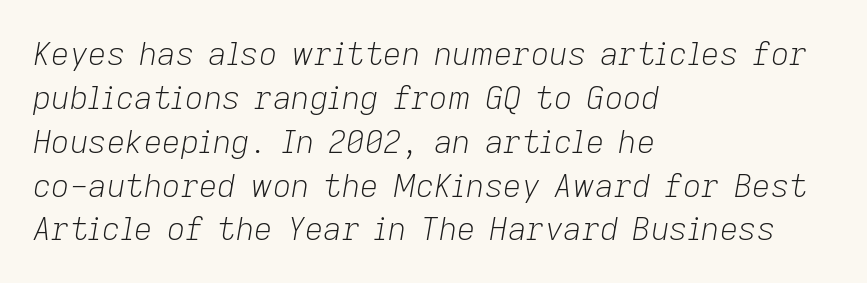
Each line starts at the same left margin while the right side varies. Stroke mass is kept to a normal reading level or below. Look at the tracking — it's just the regular setting, nothing added. Vertically, the passage feels balanced, rows spaced as you'd expect. Note the varied advance widths — an 'i' is clearly narrower than an 'm'.
